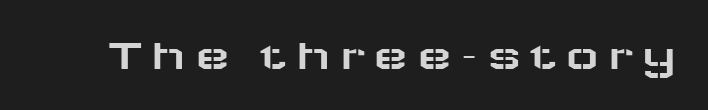
Q: Is the text italic (slanted)? A: No, it is upright.
Q: Is the typeface a serif or a sans-serif typeface? A: Sans-serif.
Q: Is the text underlined? A: No.
Q: Width (condensed, normal, or wide)? A: Wide.
Q: Stroke contrast? A: Low.
Q: x-height? A: Medium.
Q: Monospaced? A: No.
